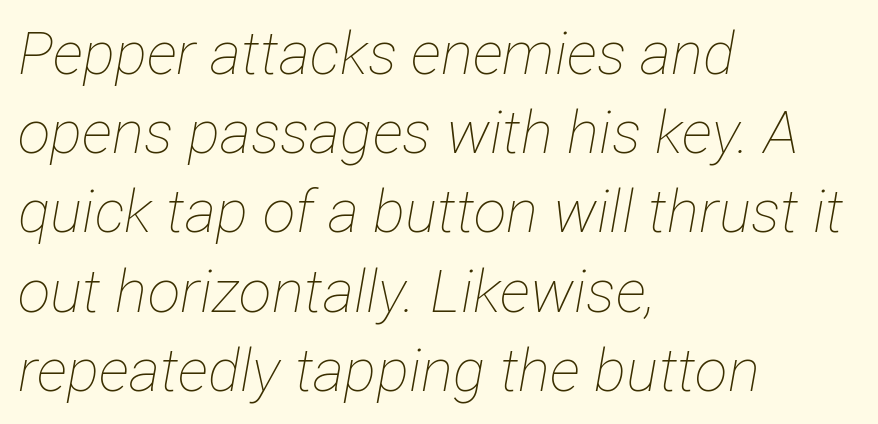
{"italic": "yes", "lean": "right", "slant_degrees": 12, "bold": "no", "weight": "thin", "width": "condensed", "stroke_contrast": "low", "x_height": "medium", "monospaced": "no", "underline": "no", "align": "left", "line_spacing": "normal", "line_spacing_ratio": 1.32, "letter_spacing": "normal", "letter_spacing_em": 0.0, "glyph_px": 60}
